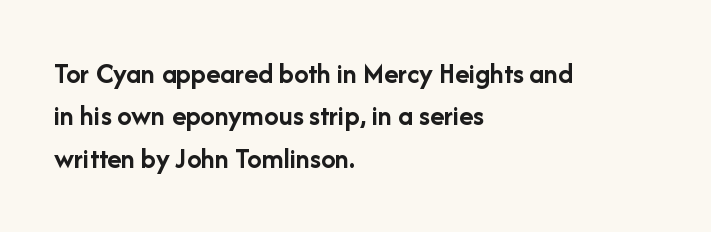
Is the type bold? Yes — the strokes are clearly thick and heavy. Stroke terminals: plain, sans-serif. Inter-character spacing is left at the font's built-in metrics. The zone under the glyphs is completely vacant. This sample is left-justified, so line endings fall wherever the words run out.
